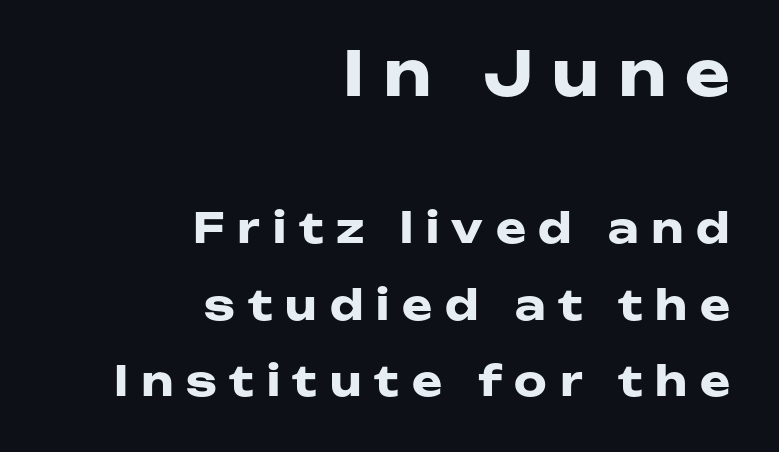
The image shows 61 px heavy, wide sans-serif type, upright; set right-aligned, line spacing 1.86x, unusually wide letter spacing (+0.31 em), not underlined; the first (top) block is 1.49x larger; low stroke contrast and a medium x-height.
